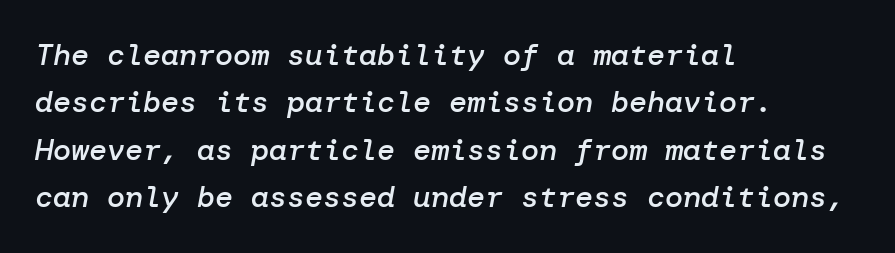
{"italic": "yes", "lean": "right", "slant_degrees": 10, "bold": "semi", "weight": "semibold", "width": "normal", "stroke_contrast": "low", "x_height": "medium", "underline": "no", "align": "left", "line_spacing": "normal", "line_spacing_ratio": 1.58, "letter_spacing": "normal", "letter_spacing_em": 0.0, "glyph_px": 30}
